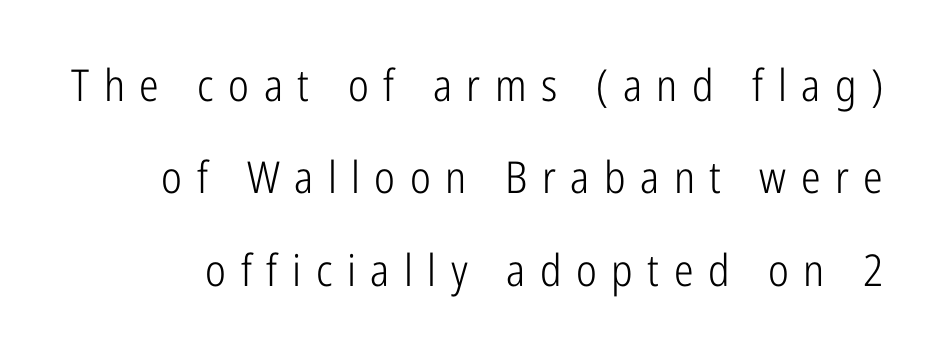
Line spacing here is loose. Is the type heavy? It reads as light-to-regular instead. The rendering inserts visible extra space after every character. These lines are rendered in a variable-pitch font. The text was rendered using a sans face with plain stroke endings.
